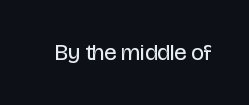
The image shows 23 px text type, upright; set normal letter spacing, not underlined.
